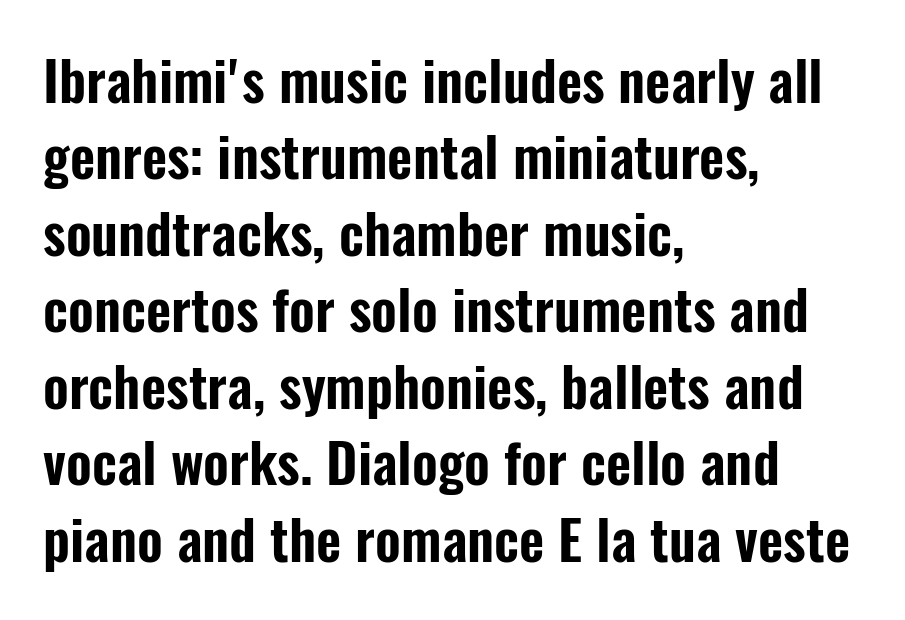
{"serif": "no", "italic": "no", "width": "condensed", "stroke_contrast": "low", "x_height": "medium", "monospaced": "no", "underline": "no", "align": "left", "line_spacing": "normal", "line_spacing_ratio": 1.39, "letter_spacing": "normal", "letter_spacing_em": 0.0, "glyph_px": 55}
